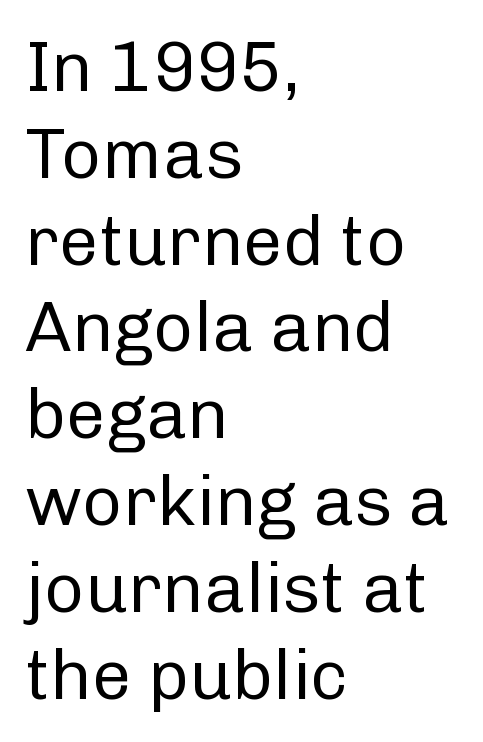
The image shows 70 px regular-weight sans-serif type, upright; set left-aligned, line spacing 1.24x, normal letter spacing, not underlined; low stroke contrast and a medium x-height.
